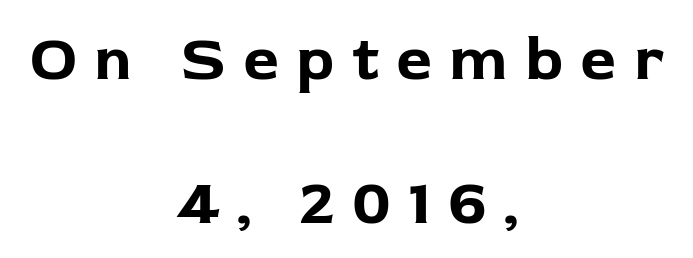
Proportional: the letters do not fall into vertical columns. Descenders are the only things crossing below the line. Leading is clearly above the norm, producing a sparse column. Does extra space separate the letters? Yes, quite a lot of it.
